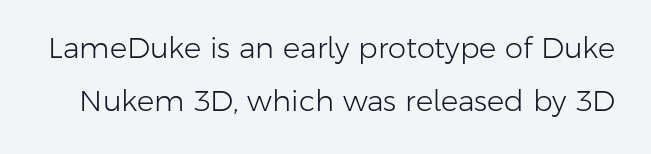
The type family on display is of the sans-serif kind. No word sits above an underline. The horizontal fit of the characters is conventional and even. Is this a fixed-width face? No — the glyphs have proportional, varying widths. The axis of the letterforms is exactly vertical.
